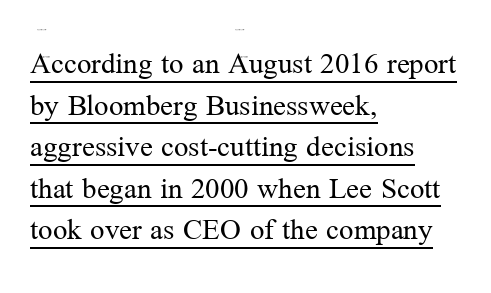
The image shows 32 px regular-weight serif type, upright; set left-aligned, normal line spacing (1.3x), normal letter spacing, underlined; medium stroke contrast and a medium x-height.
